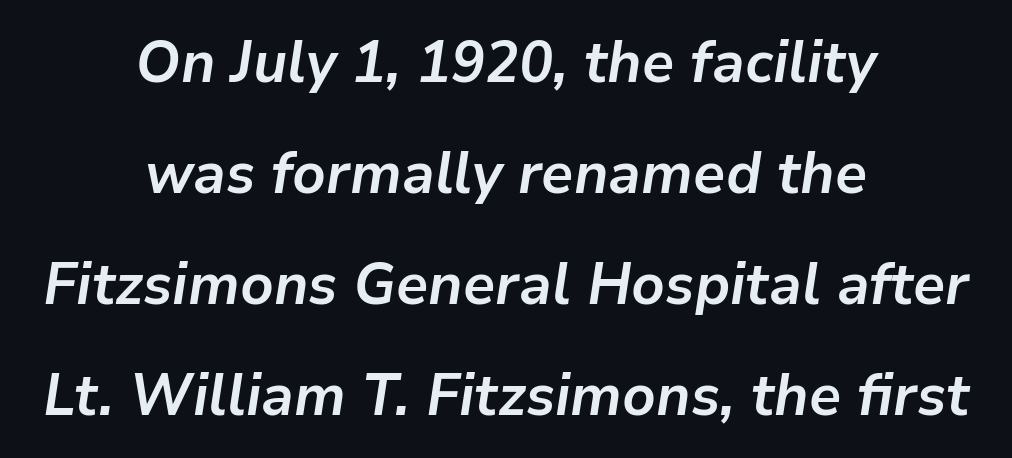
The letterforms sit shoulder to shoulder at normal distance. The face used here has the dense, thick strokes of a bold. In CSS terms this would be text-align: center. The passage shown is typed in a proportional face where columns would drift.
